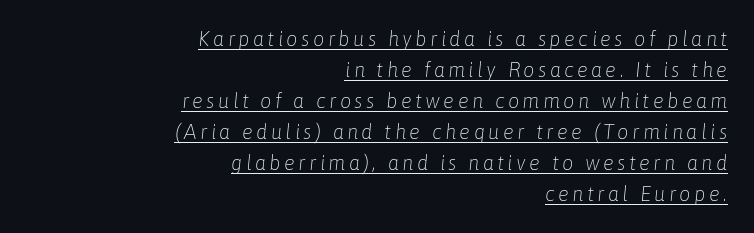
Stems and bowls with no extra thickness — not bold. Underlining? Definitely there. Vertical spacing — default. You can tell it's italic because the verticals aren't actually vertical.
